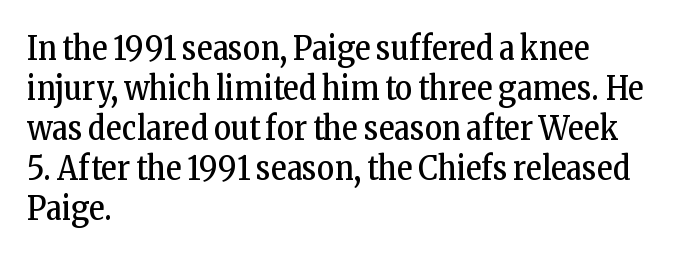
Q: Is the text bold? A: No.
Q: Is the text italic (slanted)? A: No, it is upright.
Q: Is the typeface a serif or a sans-serif typeface? A: Serif.
Q: Is the text underlined? A: No.
Q: How is the paragraph aligned? A: Left-aligned.
Q: Is the spacing between letters normal or unusually wide? A: Normal.
Q: Width (condensed, normal, or wide)? A: Condensed.
Q: Stroke contrast? A: Low.
Q: x-height? A: Medium.
Q: Monospaced? A: No.
